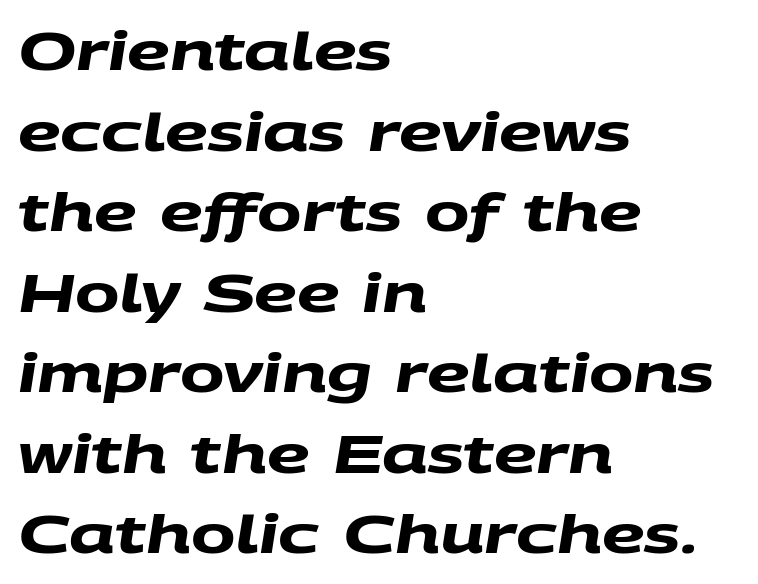
Q: Is the text bold? A: Yes.
Q: Is the typeface a serif or a sans-serif typeface? A: Sans-serif.
Q: Is the text underlined? A: No.
Q: How is the paragraph aligned? A: Left-aligned.
Q: Is the spacing between letters normal or unusually wide? A: Normal.
Q: Is the spacing between lines tight, normal or loose? A: Normal.
Q: Width (condensed, normal, or wide)? A: Wide.
Q: Stroke contrast? A: Medium.
Q: x-height? A: Large.
Q: Monospaced? A: No.
